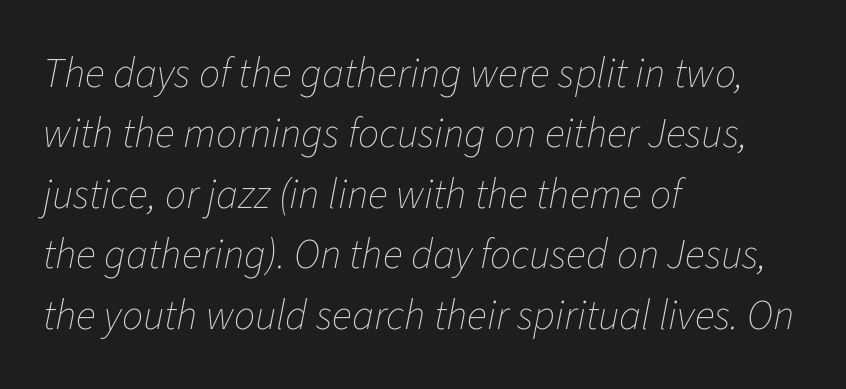
Q: Is the text bold? A: No.
Q: Is the text italic (slanted)? A: Yes, it leans right by about 11 degrees.
Q: Is the text underlined? A: No.
Q: How is the paragraph aligned? A: Left-aligned.
Q: Is the spacing between letters normal or unusually wide? A: Normal.
Q: Is the spacing between lines tight, normal or loose? A: Normal.
Q: Width (condensed, normal, or wide)? A: Normal.
Q: Stroke contrast? A: Low.
Q: x-height? A: Medium.
Q: Monospaced? A: No.
